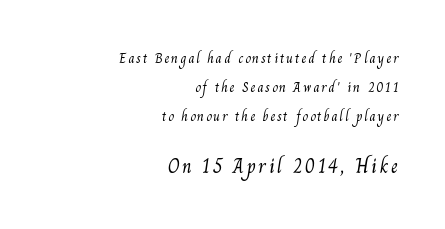
{"bold": "no", "underline": "no", "align": "right", "line_spacing": "loose", "line_spacing_ratio": 2.07, "larger_block": "second", "size_ratio": 1.43, "glyph_px": 20}
